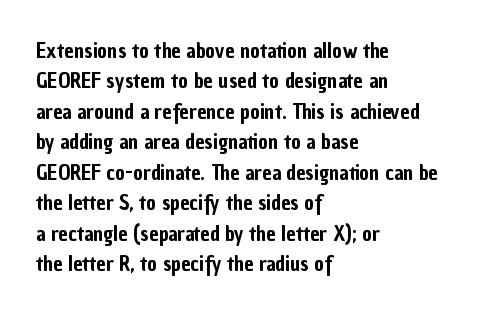
{"italic": "no", "underline": "no", "align": "left", "line_spacing": "normal", "line_spacing_ratio": 1.45, "letter_spacing": "normal", "letter_spacing_em": 0.0, "glyph_px": 21}
